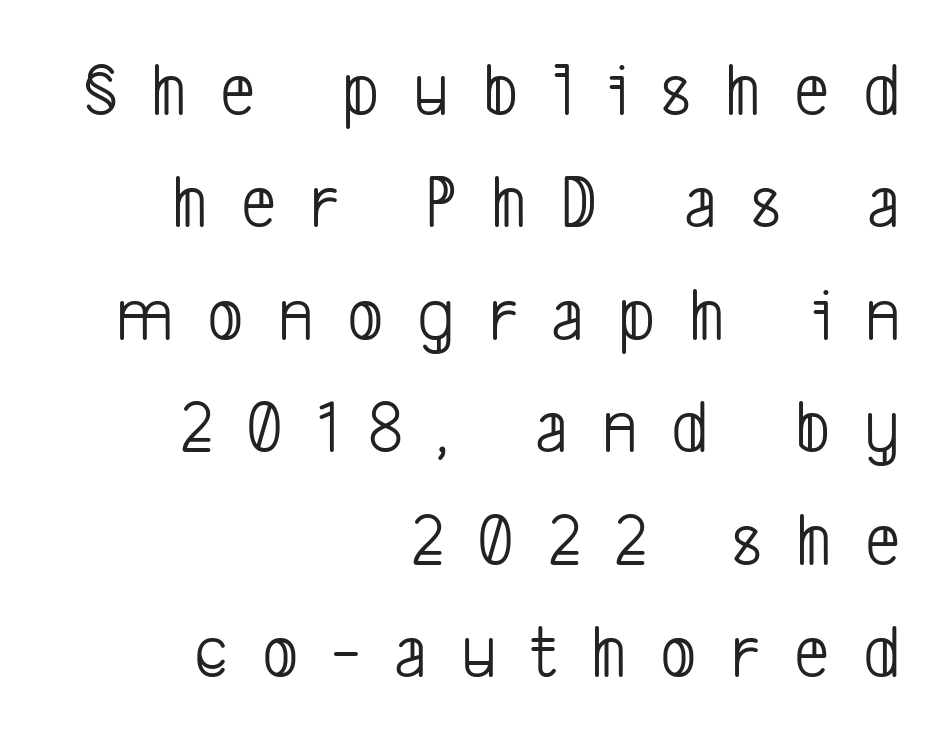
Q: Is the text bold? A: No.
Q: Is the typeface a serif or a sans-serif typeface? A: Sans-serif.
Q: Is the text underlined? A: No.
Q: How is the paragraph aligned? A: Right-aligned.
Q: Is the spacing between letters normal or unusually wide? A: Unusually wide.
Q: Is the spacing between lines tight, normal or loose? A: Normal.
Q: Width (condensed, normal, or wide)? A: Condensed.
Q: Stroke contrast? A: Low.
Q: x-height? A: Medium.
Q: Monospaced? A: No.
